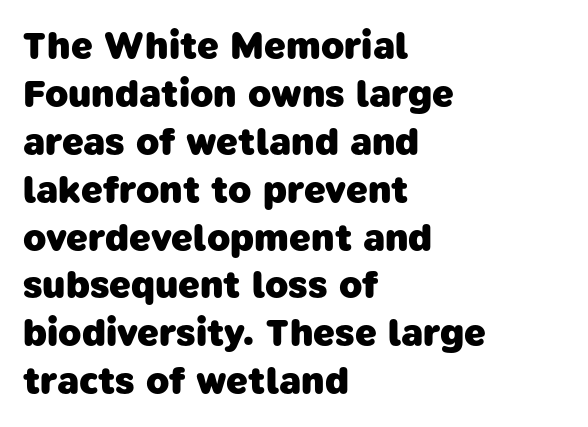
{"serif": "no", "bold": "yes", "weight": "heavy", "width": "normal", "stroke_contrast": "low", "x_height": "medium", "monospaced": "no", "underline": "no", "align": "left", "line_spacing": "normal", "line_spacing_ratio": 1.26, "letter_spacing": "normal", "letter_spacing_em": 0.0, "glyph_px": 38}
